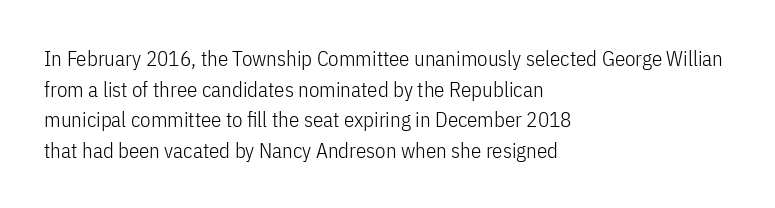
Q: Is the text bold? A: No.
Q: Is the text italic (slanted)? A: No, it is upright.
Q: Is the text underlined? A: No.
Q: How is the paragraph aligned? A: Left-aligned.
Q: Is the spacing between letters normal or unusually wide? A: Normal.
Q: Is the spacing between lines tight, normal or loose? A: Normal.
